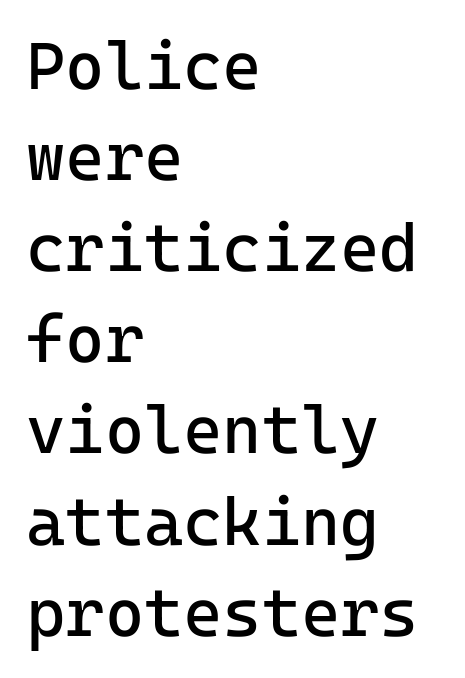
The image shows 67 px regular-weight sans-serif type, upright, monospaced; set left-aligned, normal line spacing (1.36x), normal letter spacing, not underlined; low stroke contrast and a medium x-height.
